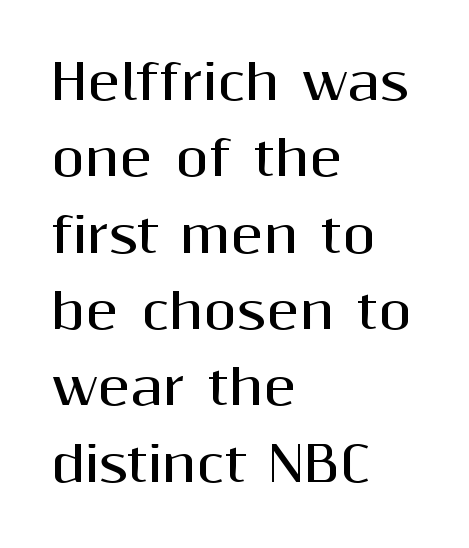
{"serif": "no", "italic": "no", "bold": "yes", "weight": "bold", "width": "normal", "stroke_contrast": "medium", "x_height": "medium", "monospaced": "no", "underline": "no", "align": "left", "line_spacing": "normal", "line_spacing_ratio": 1.59, "letter_spacing": "normal", "letter_spacing_em": 0.0, "glyph_px": 48}
